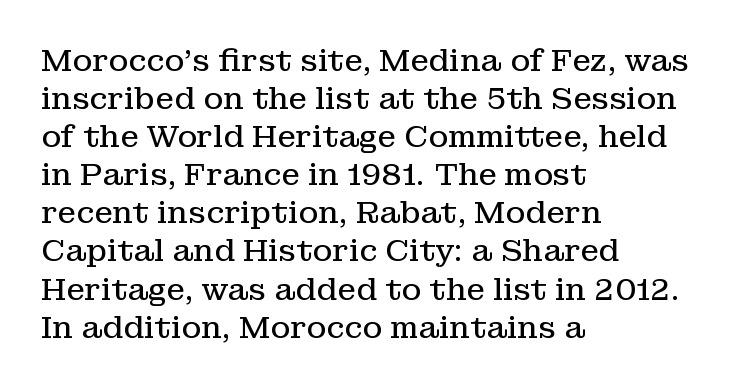
{"serif": "yes", "italic": "no", "bold": "no", "weight": "regular", "width": "normal", "stroke_contrast": "low", "x_height": "medium", "monospaced": "no", "underline": "no", "align": "left", "line_spacing": "normal", "line_spacing_ratio": 1.27, "letter_spacing": "normal", "letter_spacing_em": 0.0, "glyph_px": 30}
